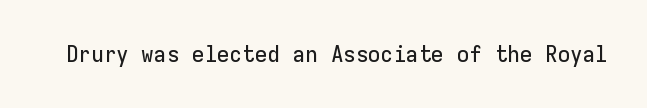
The image shows 23 px text type, upright; set normal letter spacing, not underlined.
